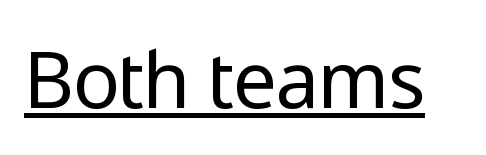
The image shows 78 px regular-weight sans-serif type, upright; set normal letter spacing, underlined; low stroke contrast and a medium x-height.
